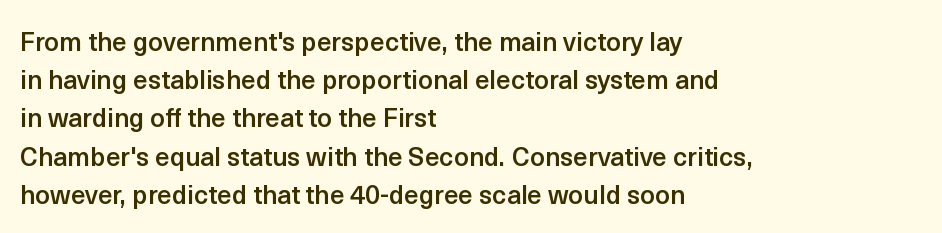
These lines keep a tight, regular rhythm from letter to letter. The rag falls on the right side of this text block. Glance below the letters and you will spot only blank space. Interline gaps are of average width in this sample.
